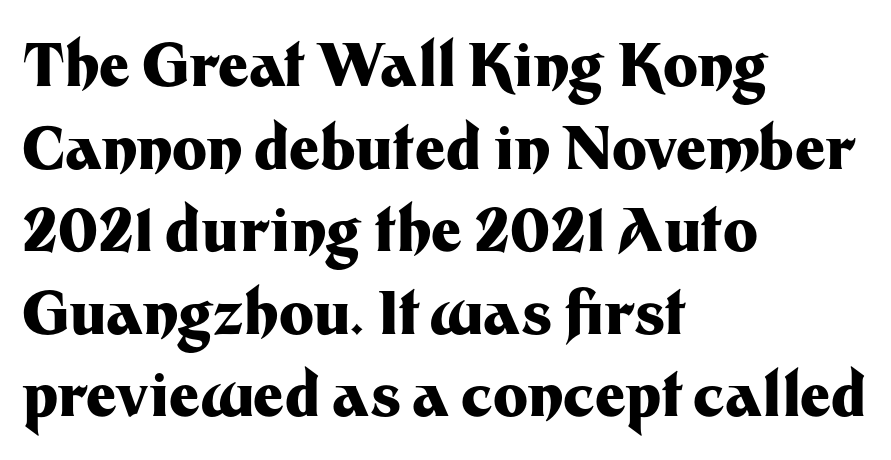
This sample uses an upright cut, with every glyph sitting square on the baseline. The glyphs in this specimen are sans serif. Students, note that the glyphs here touch the page at normal intervals. Heft: maximum for text — a bold.
